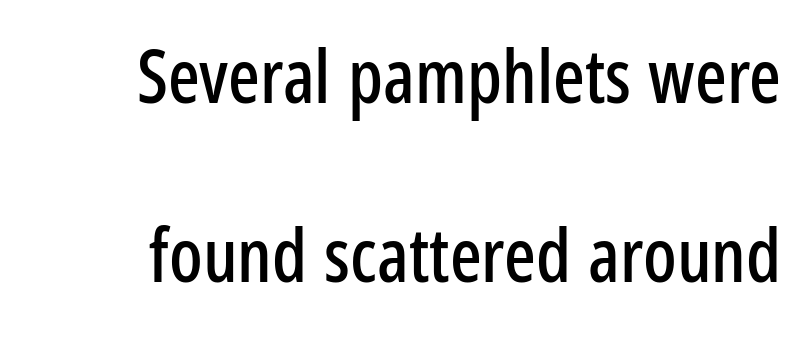
Compared with typical body copy, the letter spacing here is the same. Is this a fixed-width face? No — the glyphs have proportional, varying widths. It's the straight-up-and-down kind of type. The passage shown is not underscored anywhere. Note: no serifs on the glyphs.
